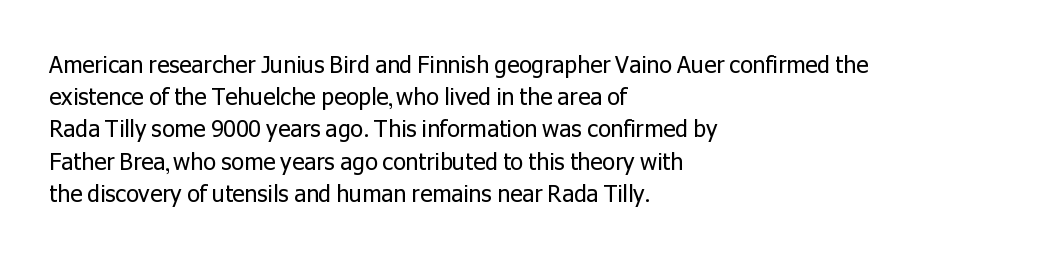
The image shows 23 px text type, upright; set left-aligned, normal line spacing (1.4x), normal letter spacing, not underlined.
